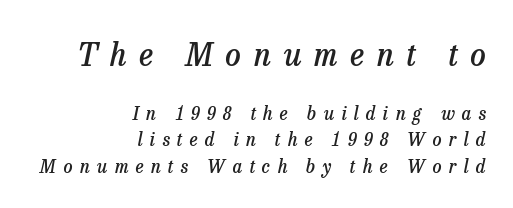
Q: Is the text bold? A: Semi-bold.
Q: Is the text italic (slanted)? A: Yes, it leans right by about 13 degrees.
Q: Is the typeface a serif or a sans-serif typeface? A: Serif.
Q: Is the text underlined? A: No.
Q: How is the paragraph aligned? A: Right-aligned.
Q: Is the spacing between letters normal or unusually wide? A: Unusually wide.
Q: Is the spacing between lines tight, normal or loose? A: Normal.
Q: Which block of text is set in a larger size, the first (top) or the second (bottom)? A: The first (top) one.
Q: Width (condensed, normal, or wide)? A: Normal.
Q: Stroke contrast? A: Low.
Q: x-height? A: Medium.
Q: Monospaced? A: No.
